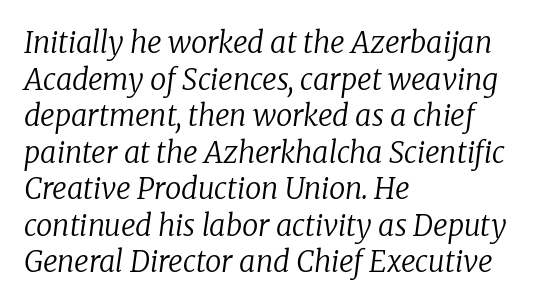
{"serif": "yes", "italic": "yes", "lean": "right", "slant_degrees": 8, "bold": "no", "weight": "regular", "width": "normal", "stroke_contrast": "low", "x_height": "medium", "monospaced": "no", "underline": "no", "align": "left", "line_spacing": "normal", "line_spacing_ratio": 1.26, "letter_spacing": "normal", "letter_spacing_em": 0.0, "glyph_px": 29}
